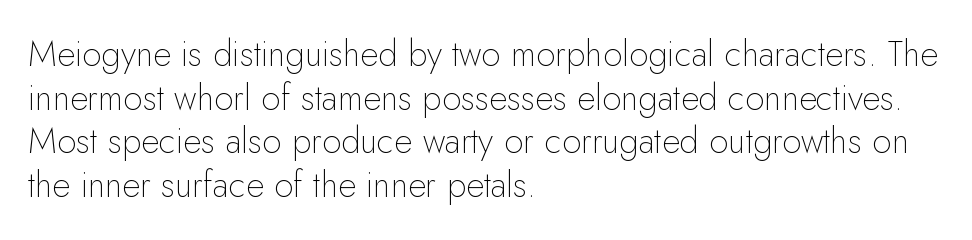
Q: Is the text bold? A: No.
Q: Is the text italic (slanted)? A: No, it is upright.
Q: Is the typeface a serif or a sans-serif typeface? A: Sans-serif.
Q: Is the text underlined? A: No.
Q: How is the paragraph aligned? A: Left-aligned.
Q: Is the spacing between letters normal or unusually wide? A: Normal.
Q: Is the spacing between lines tight, normal or loose? A: Normal.
Q: Width (condensed, normal, or wide)? A: Normal.
Q: Stroke contrast? A: Low.
Q: x-height? A: Small.
Q: Monospaced? A: No.
